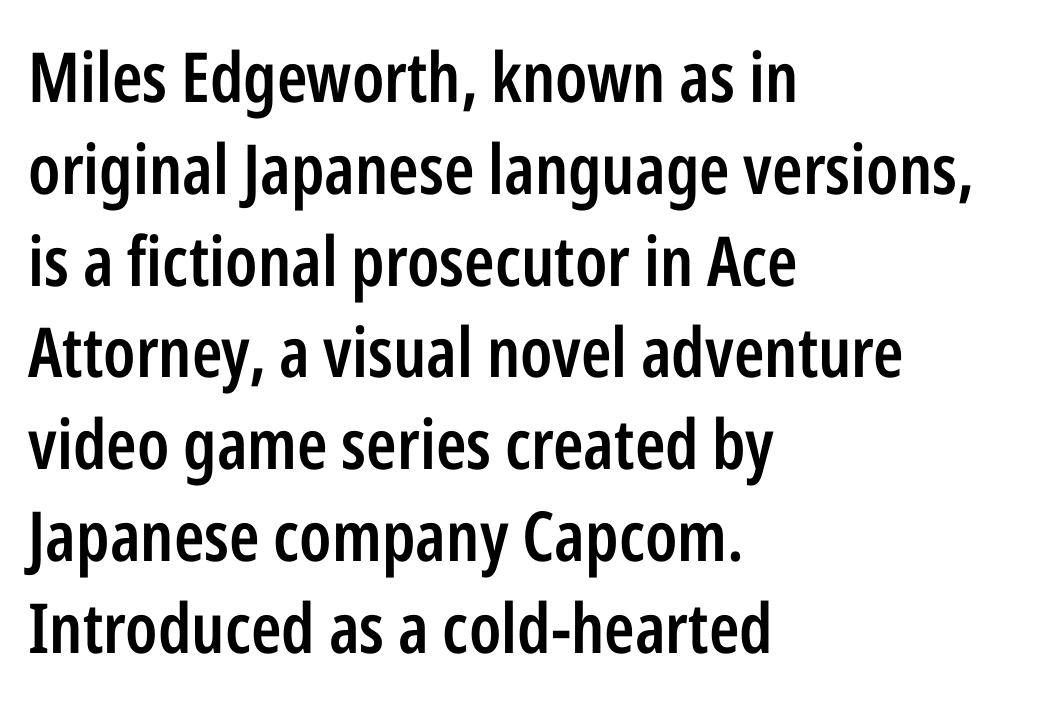
The image shows 69 px semibold, condensed sans-serif type, upright; set left-aligned, normal line spacing (1.33x), normal letter spacing, not underlined; low stroke contrast and a medium x-height.
